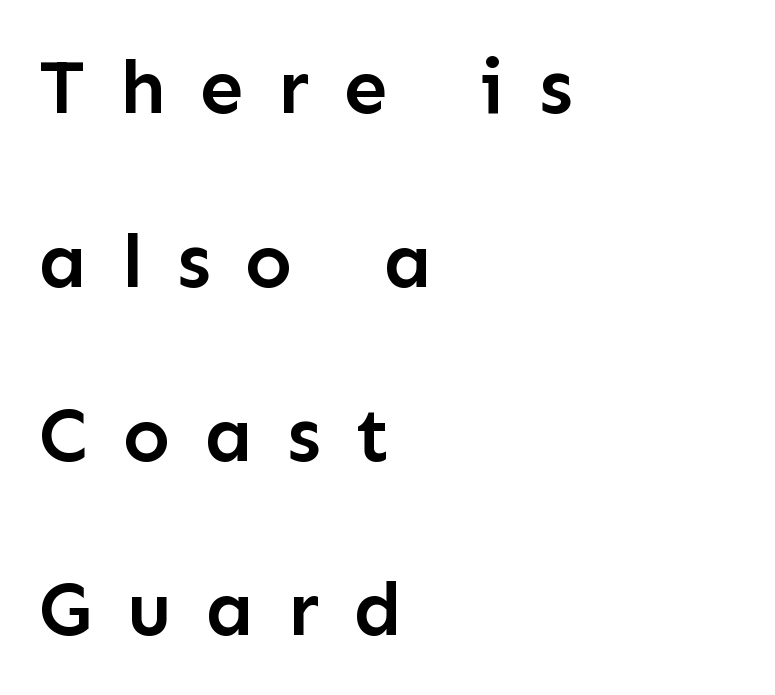
{"serif": "no", "italic": "no", "bold": "semi", "weight": "semibold", "width": "normal", "stroke_contrast": "low", "x_height": "medium", "monospaced": "no", "underline": "no", "align": "left", "line_spacing": "loose", "line_spacing_ratio": 2.23, "letter_spacing": "wide", "letter_spacing_em": 0.44, "glyph_px": 78}
